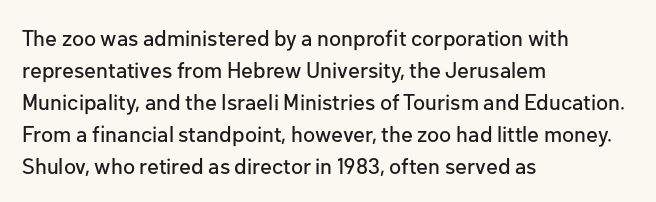
Q: Is the text italic (slanted)? A: No, it is upright.
Q: Is the text underlined? A: No.
Q: How is the paragraph aligned? A: Left-aligned.
Q: Is the spacing between letters normal or unusually wide? A: Normal.
Q: Is the spacing between lines tight, normal or loose? A: Normal.
